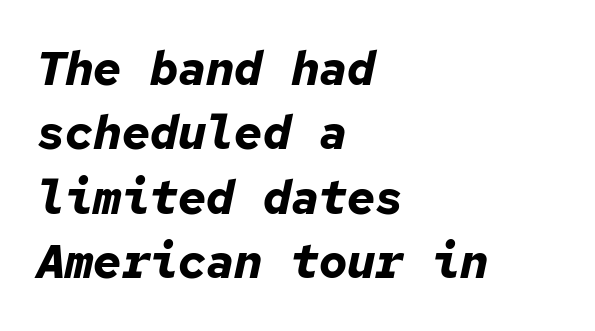
{"italic": "yes", "lean": "right", "slant_degrees": 12, "bold": "yes", "weight": "bold", "width": "normal", "stroke_contrast": "low", "x_height": "medium", "monospaced": "yes", "underline": "no", "align": "left", "line_spacing": "normal", "line_spacing_ratio": 1.37, "letter_spacing": "normal", "letter_spacing_em": 0.0, "glyph_px": 47}
